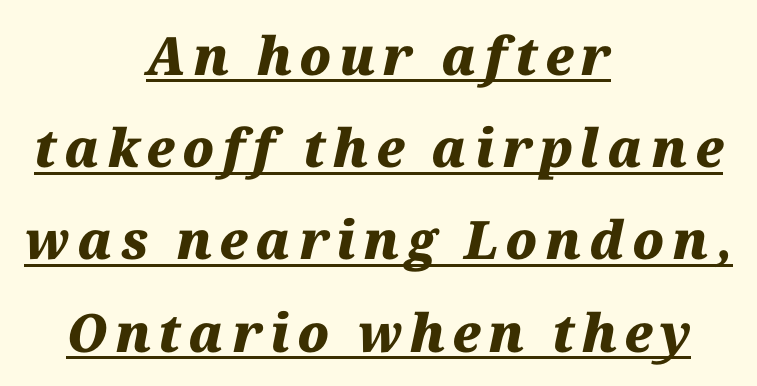
{"italic": "yes", "lean": "right", "slant_degrees": 12, "bold": "yes", "weight": "heavy", "width": "normal", "stroke_contrast": "medium", "x_height": "medium", "monospaced": "no", "underline": "yes", "align": "center", "line_spacing_ratio": 1.74, "glyph_px": 53}
